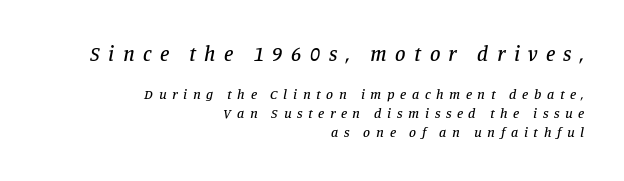
The image shows 21 px text type, italic (leaning right); set right-aligned, normal line spacing (1.35x), unusually wide letter spacing (+0.4 em), not underlined; the first (top) block is 1.5x larger.
